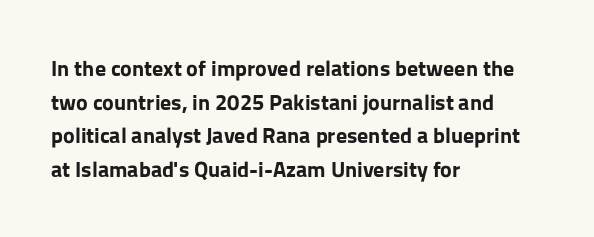
Q: Is the text bold? A: Yes.
Q: Is the text italic (slanted)? A: No, it is upright.
Q: Is the text underlined? A: No.
Q: How is the paragraph aligned? A: Left-aligned.
Q: Is the spacing between letters normal or unusually wide? A: Normal.
Q: Is the spacing between lines tight, normal or loose? A: Normal.
